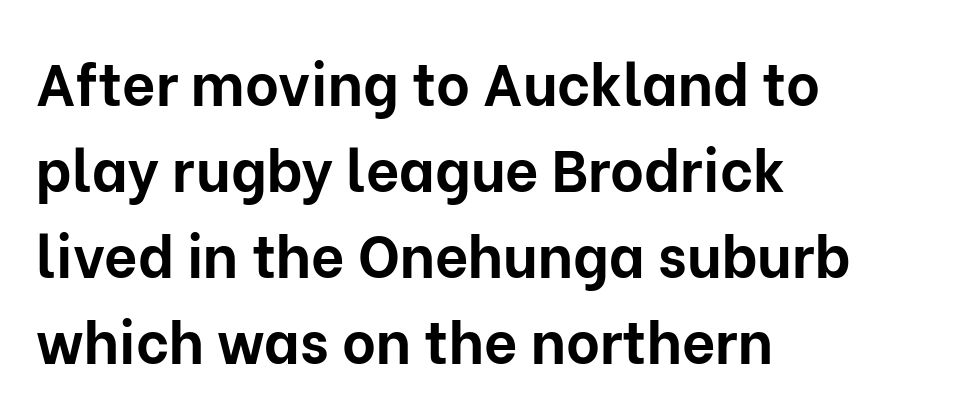
Q: Is the text bold? A: Yes.
Q: Is the text italic (slanted)? A: No, it is upright.
Q: Is the typeface a serif or a sans-serif typeface? A: Sans-serif.
Q: Is the text underlined? A: No.
Q: How is the paragraph aligned? A: Left-aligned.
Q: Is the spacing between letters normal or unusually wide? A: Normal.
Q: Is the spacing between lines tight, normal or loose? A: Normal.
Q: Width (condensed, normal, or wide)? A: Normal.
Q: Stroke contrast? A: Low.
Q: x-height? A: Medium.
Q: Monospaced? A: No.
